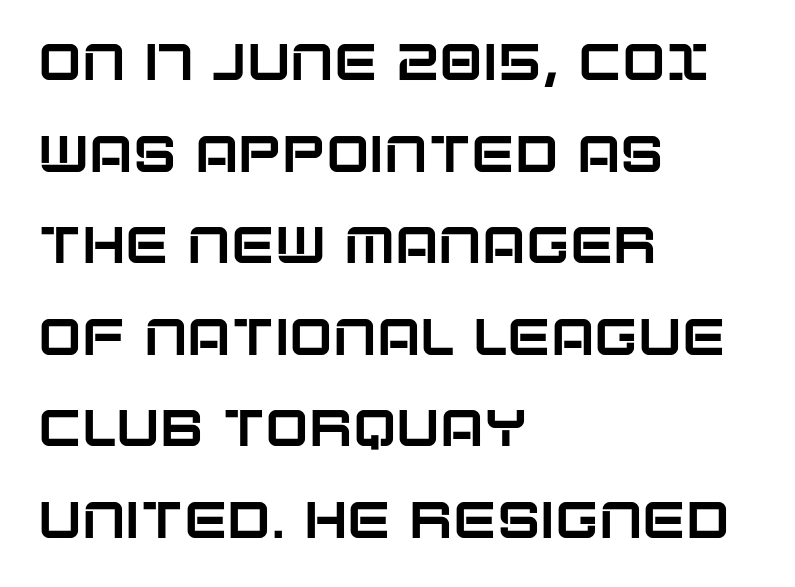
{"serif": "no", "italic": "no", "width": "normal", "stroke_contrast": "low", "x_height": "large", "monospaced": "no", "underline": "no", "align": "left", "line_spacing_ratio": 1.76, "letter_spacing": "normal", "letter_spacing_em": 0.0, "glyph_px": 52}
